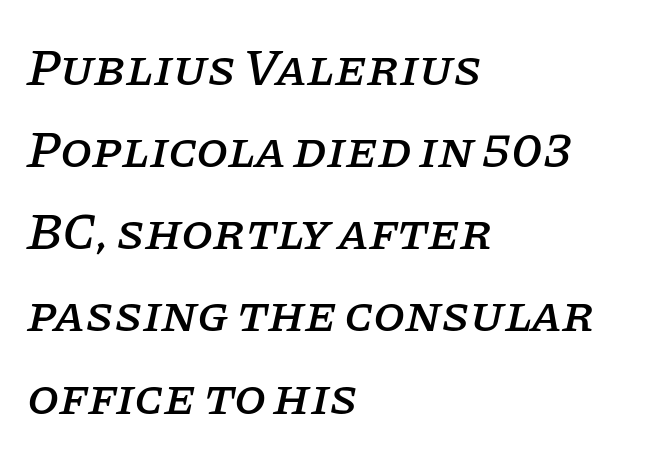
The designer left line spacing at the default. Glyph-to-glyph distance matches everyday printed text. The string is rendered with underlining switched off. Tall strokes in this sample are angled rather than plumb.
